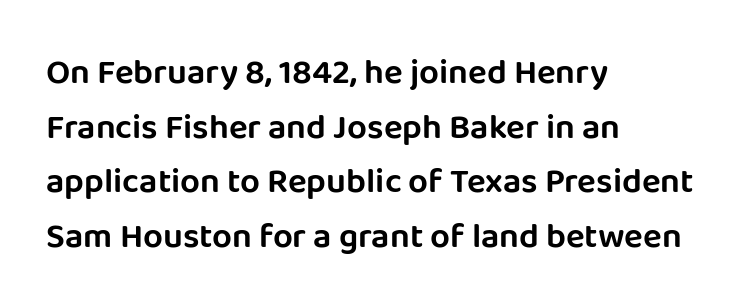
In terms of letterspacing, this is plain default setting. Rendered with straight, roman letterforms. The rendering uses natural spacing where letterforms have individual widths. The space directly below the letters is spotless. Is the block centered? No — it sits flush against the left margin.
